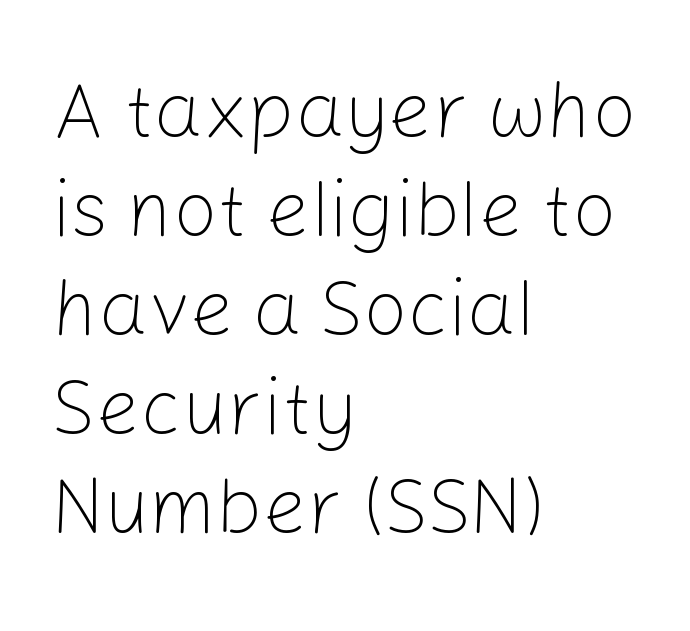
The image shows 78 px light sans-serif type, upright; set left-aligned, normal line spacing (1.27x), normal letter spacing, not underlined; low stroke contrast and a medium x-height.
